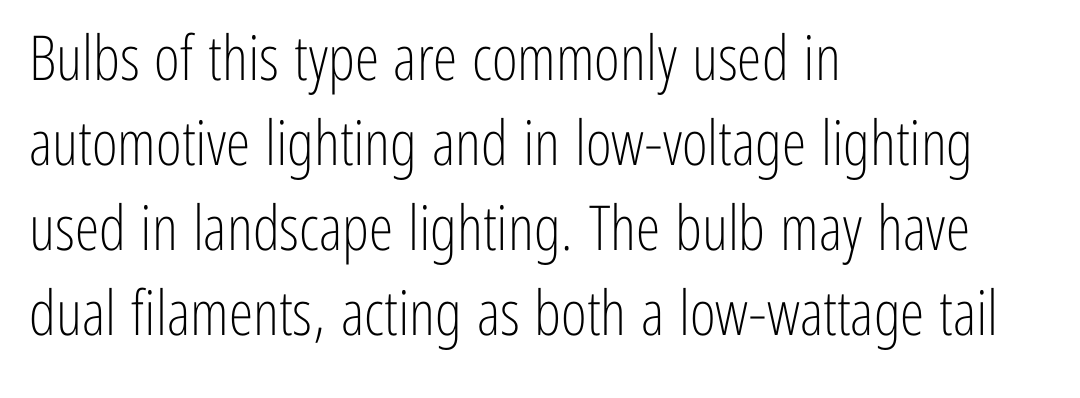
Q: Is the text bold? A: No.
Q: Is the text italic (slanted)? A: No, it is upright.
Q: Is the typeface a serif or a sans-serif typeface? A: Sans-serif.
Q: Is the text underlined? A: No.
Q: How is the paragraph aligned? A: Left-aligned.
Q: Is the spacing between letters normal or unusually wide? A: Normal.
Q: Is the spacing between lines tight, normal or loose? A: Normal.
Q: Width (condensed, normal, or wide)? A: Condensed.
Q: Stroke contrast? A: Low.
Q: x-height? A: Medium.
Q: Monospaced? A: No.
